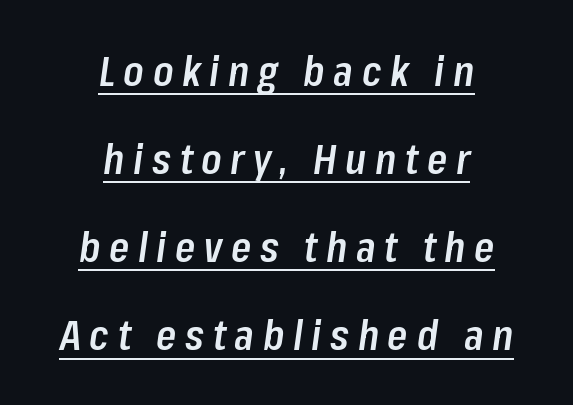
Visually the block forms a symmetrical silhouette, jagged on both flanks. This block would shrink considerably if given ordinary leading; it's expanded now. Compared with an ordinary text face, these strokes are moderately heavier — a semibold. Do the characters align in a grid? No, the font is proportional. Tall strokes in this sample are angled rather than plumb.
